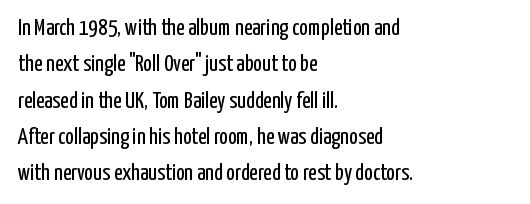
Q: Is the text bold? A: No.
Q: Is the text italic (slanted)? A: No, it is upright.
Q: Is the text underlined? A: No.
Q: How is the paragraph aligned? A: Left-aligned.
Q: Is the spacing between letters normal or unusually wide? A: Normal.
Q: Is the spacing between lines tight, normal or loose? A: Normal.
